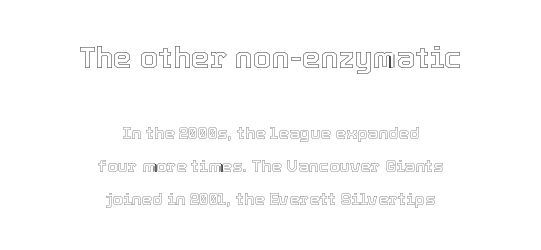
Q: Is the text italic (slanted)? A: No, it is upright.
Q: Is the text underlined? A: No.
Q: How is the paragraph aligned? A: Centered.
Q: Is the spacing between letters normal or unusually wide? A: Normal.
Q: Is the spacing between lines tight, normal or loose? A: Loose.
Q: Which block of text is set in a larger size, the first (top) or the second (bottom)? A: The first (top) one.
Q: Width (condensed, normal, or wide)? A: Normal.
Q: x-height? A: Medium.
Q: Monospaced? A: No.
